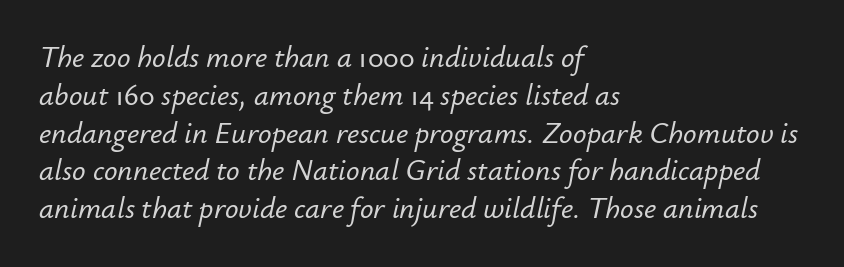
The image shows 30 px text type, italic (leaning right); set left-aligned, normal line spacing (1.26x), normal letter spacing, not underlined; low stroke contrast and a small x-height.
